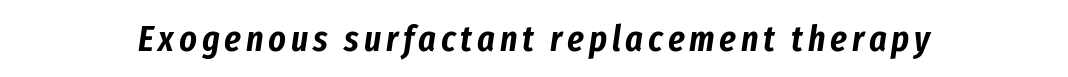
The image shows 37 px condensed type, italic (leaning right); set not underlined; low stroke contrast and a medium x-height.
